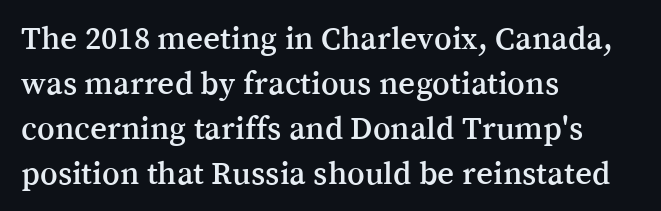
Q: Is the text italic (slanted)? A: No, it is upright.
Q: Is the typeface a serif or a sans-serif typeface? A: Serif.
Q: Is the text underlined? A: No.
Q: How is the paragraph aligned? A: Left-aligned.
Q: Is the spacing between letters normal or unusually wide? A: Normal.
Q: Is the spacing between lines tight, normal or loose? A: Normal.
Q: Width (condensed, normal, or wide)? A: Normal.
Q: Stroke contrast? A: Medium.
Q: x-height? A: Medium.
Q: Monospaced? A: No.
